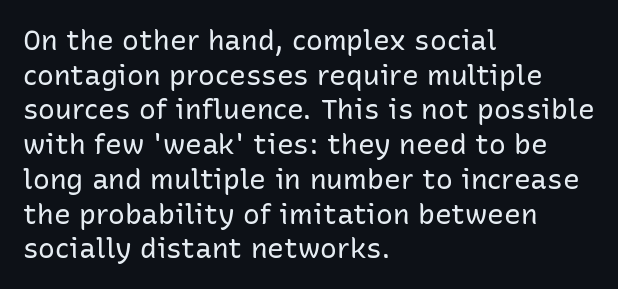
Weight: in the light-to-regular range. The designer went with a sans here, leaving each stem footless. Descenders are the only things crossing below the line. Line starts are locked; line ends wander.
